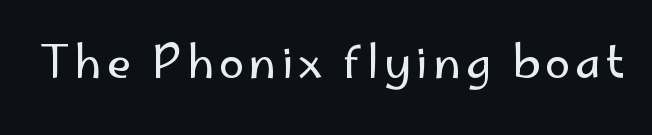
{"serif": "no", "italic": "no", "bold": "no", "weight": "regular", "width": "normal", "stroke_contrast": "low", "x_height": "small", "monospaced": "no", "underline": "no", "glyph_px": 45}
